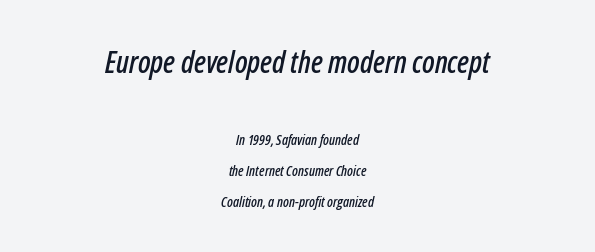
The image shows 30 px condensed type, italic (leaning right); set centered, loose line spacing (2.2x), normal letter spacing, not underlined; the first (top) block is 2.14x larger; low stroke contrast and a medium x-height.
